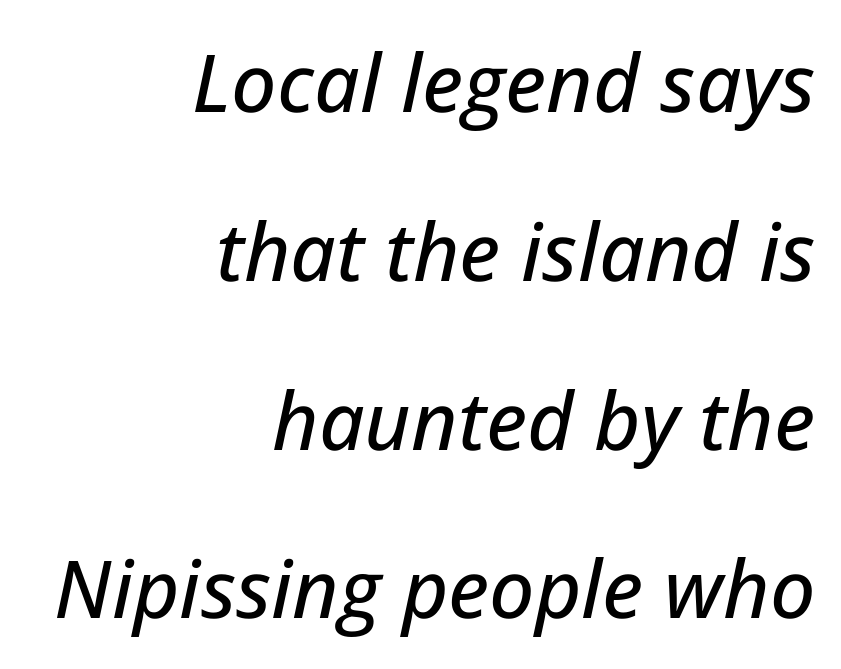
Underlining? Definitely not there. Students, observe: this is what heavily led, spacious text looks like. Teacher's note: observe the even right margin — that is flush-right alignment. Default kerning and tracking; the words read as compact shapes.
